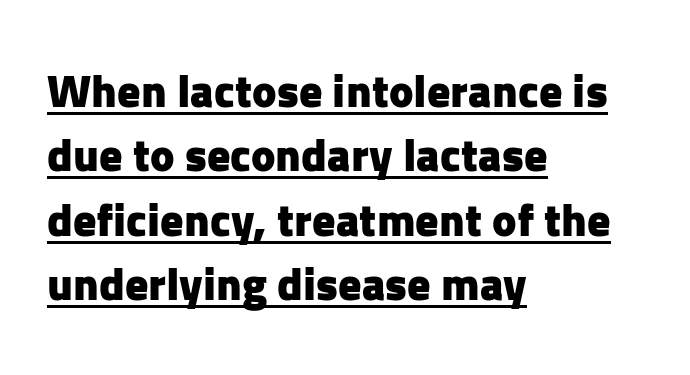
The image shows 46 px heavy sans-serif type, upright; set left-aligned, normal line spacing (1.4x), normal letter spacing, underlined; low stroke contrast and a medium x-height.
